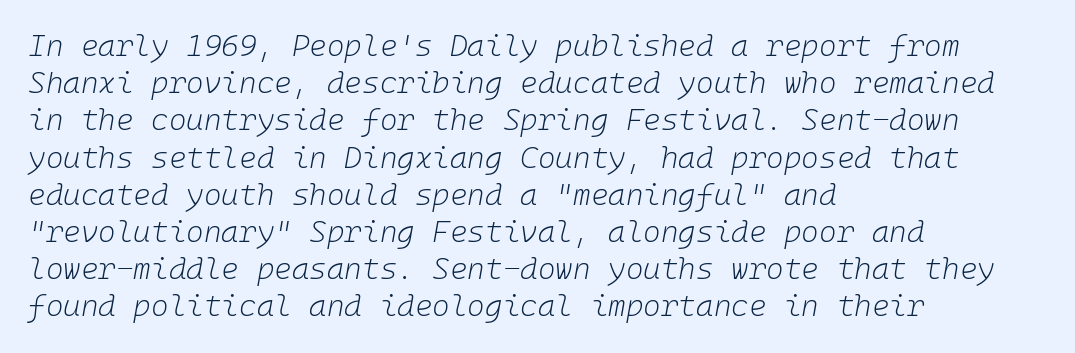
{"italic": "yes", "lean": "right", "slant_degrees": 10, "bold": "no", "weight": "light", "width": "normal", "stroke_contrast": "low", "x_height": "medium", "underline": "no", "align": "left", "line_spacing_ratio": 1.24, "letter_spacing": "normal", "letter_spacing_em": 0.0, "glyph_px": 30}
